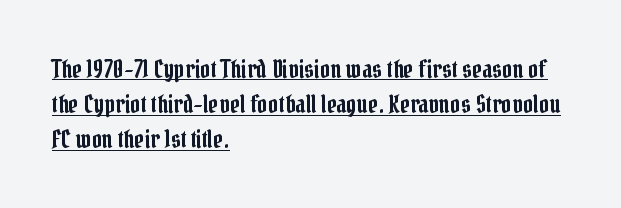
{"italic": "no", "underline": "yes", "align": "left", "line_spacing": "normal", "line_spacing_ratio": 1.41, "letter_spacing": "normal", "letter_spacing_em": 0.0, "glyph_px": 25}
